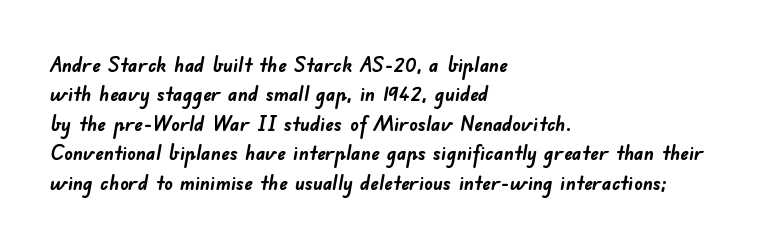
{"bold": "yes", "underline": "no", "align": "left", "line_spacing": "normal", "line_spacing_ratio": 1.4, "letter_spacing": "normal", "letter_spacing_em": 0.0, "glyph_px": 21}
